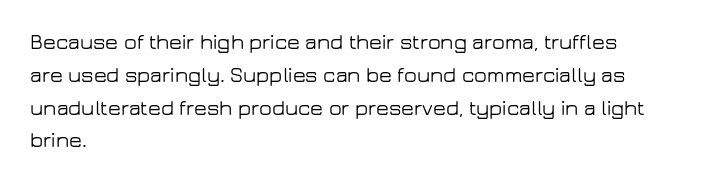
Q: Is the text italic (slanted)? A: No, it is upright.
Q: Is the text underlined? A: No.
Q: How is the paragraph aligned? A: Left-aligned.
Q: Is the spacing between letters normal or unusually wide? A: Normal.
Q: Is the spacing between lines tight, normal or loose? A: Normal.
